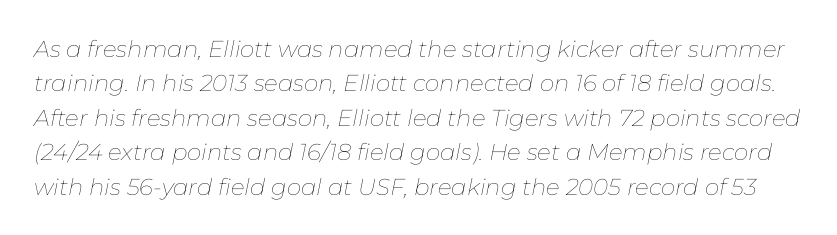
Q: Is the text bold? A: No.
Q: Is the text italic (slanted)? A: Yes, it leans right by about 11 degrees.
Q: Is the text underlined? A: No.
Q: Is the spacing between letters normal or unusually wide? A: Normal.
Q: Is the spacing between lines tight, normal or loose? A: Normal.
